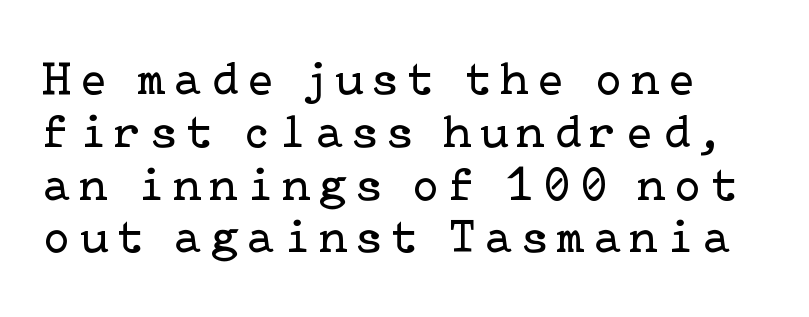
The image shows 48 px regular-weight serif type, upright; set tight line spacing (1.1x), unusually wide letter spacing (+0.2 em), not underlined; low stroke contrast and a medium x-height.
